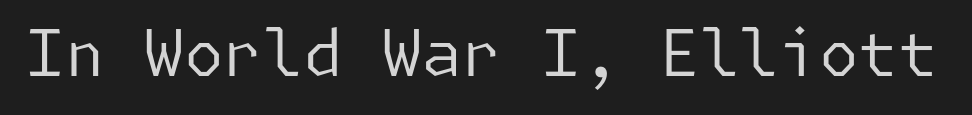
The image shows 64 px regular-weight sans-serif type, upright; set normal letter spacing, not underlined; low stroke contrast and a medium x-height.
